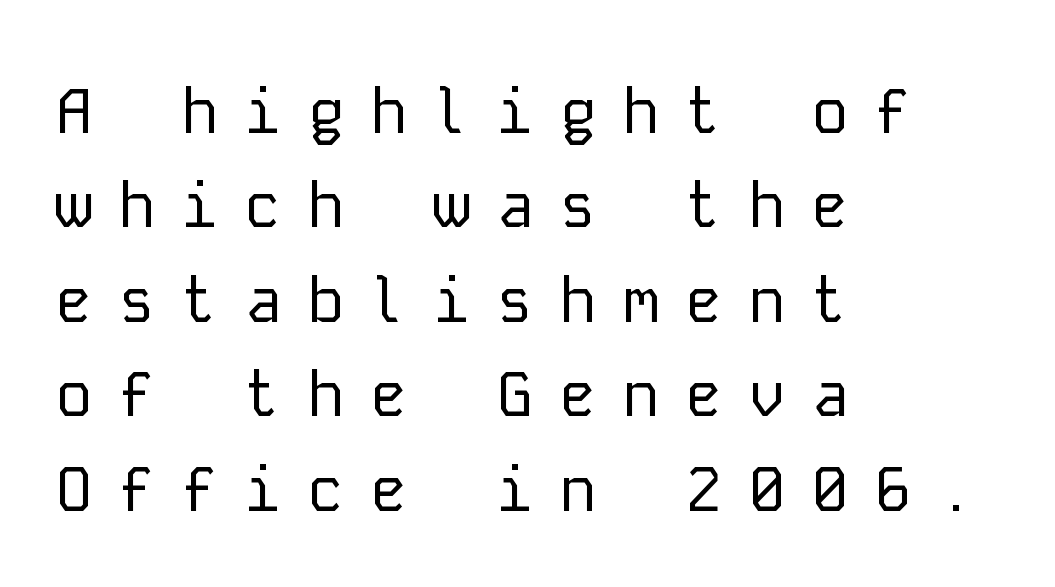
If you measured baseline to baseline, you'd find a middling distance. No heavy texture on the line: the type isn't bold. Caption: multi-line text, flush left, ragged right. The tracking jumps out immediately: characters are airy and widely separated.
